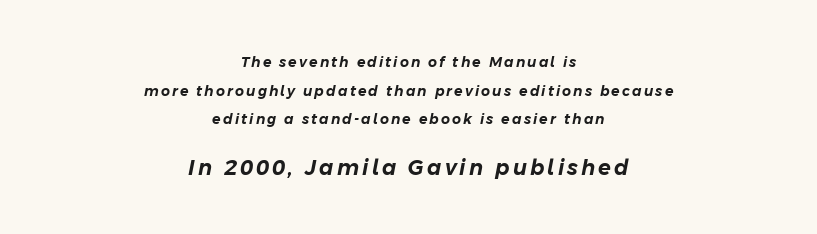
Scale increases going downward across the two blocks. A clean baseline with only descenders dipping below it. The paragraph shown floats in the horizontal middle. Characters are canted at an angle relative to the baseline's perpendicular.
